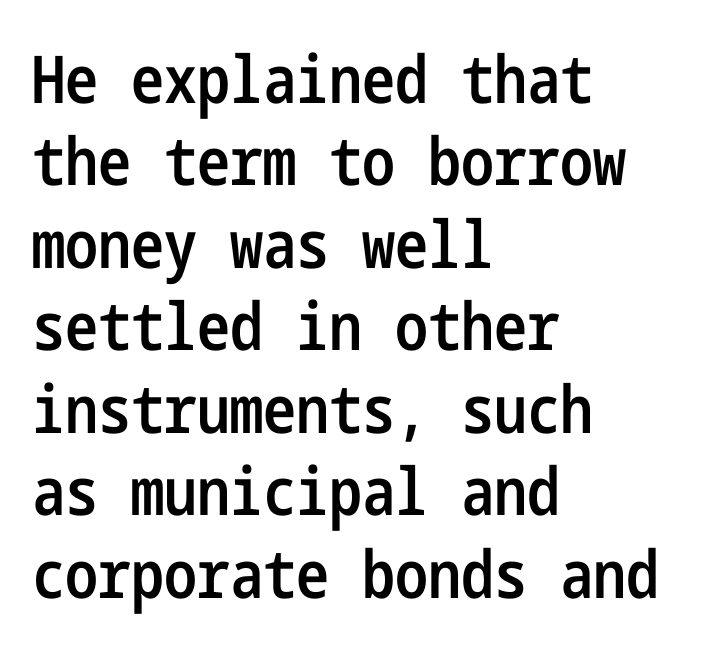
The image shows 66 px semibold, condensed sans-serif type, upright; set left-aligned, normal line spacing (1.25x), normal letter spacing, not underlined; low stroke contrast and a medium x-height.
